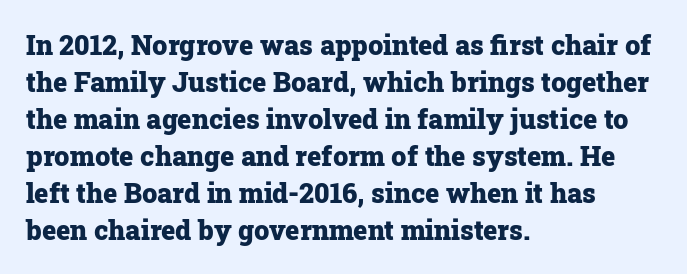
Q: Is the text bold? A: Yes.
Q: Is the text italic (slanted)? A: No, it is upright.
Q: Is the text underlined? A: No.
Q: How is the paragraph aligned? A: Left-aligned.
Q: Is the spacing between letters normal or unusually wide? A: Normal.
Q: Is the spacing between lines tight, normal or loose? A: Normal.
